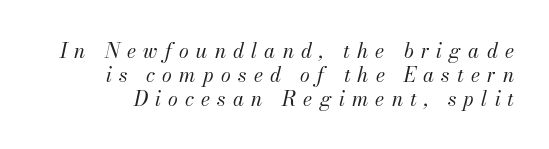
The whole block is typeset with a tilt. Inter-character spacing is expanded well beyond the font's built-in metrics. The specimen omits any rule beneath the text block's lines. On a weight scale, this lands at 450 or below.
